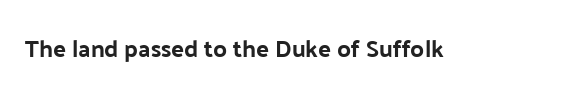
Q: Is the text bold? A: Yes.
Q: Is the text italic (slanted)? A: No, it is upright.
Q: Is the text underlined? A: No.
Q: Is the spacing between letters normal or unusually wide? A: Normal.
